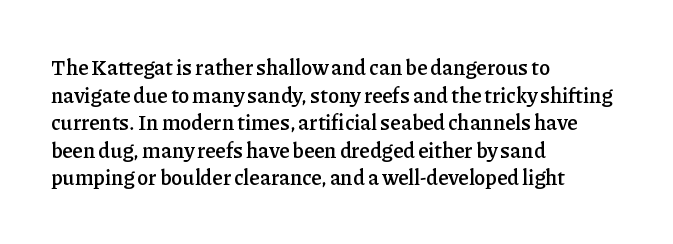
{"italic": "no", "bold": "semi", "underline": "no", "align": "left", "line_spacing": "normal", "line_spacing_ratio": 1.31, "letter_spacing": "normal", "letter_spacing_em": 0.0, "glyph_px": 21}
